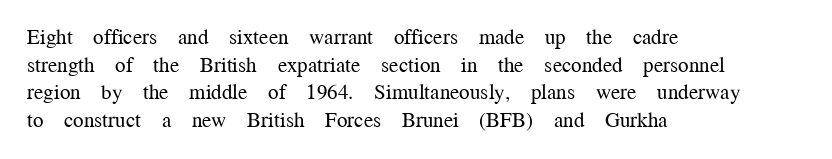
Teacher's note: observe the even left margin — that is flush-left alignment. The line texture is even and compact thanks to regular tracking. The lettering stays uniformly vertical, giving the passage a roman look. The baseline area is clear.
